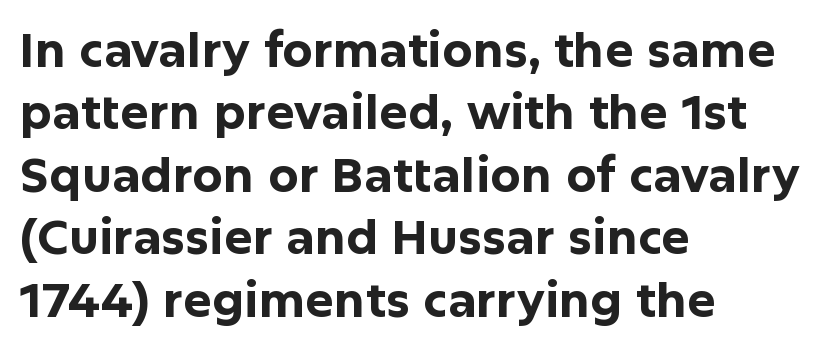
The image shows 48 px bold sans-serif type, upright; set left-aligned, normal line spacing (1.3x), normal letter spacing, not underlined; low stroke contrast and a medium x-height.
